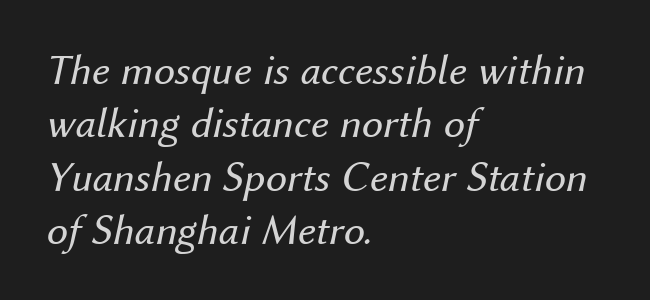
Q: Is the text bold? A: No.
Q: Is the text italic (slanted)? A: Yes, it leans right by about 12 degrees.
Q: Is the text underlined? A: No.
Q: How is the paragraph aligned? A: Left-aligned.
Q: Is the spacing between letters normal or unusually wide? A: Normal.
Q: Width (condensed, normal, or wide)? A: Normal.
Q: Stroke contrast? A: Medium.
Q: x-height? A: Medium.
Q: Monospaced? A: No.
